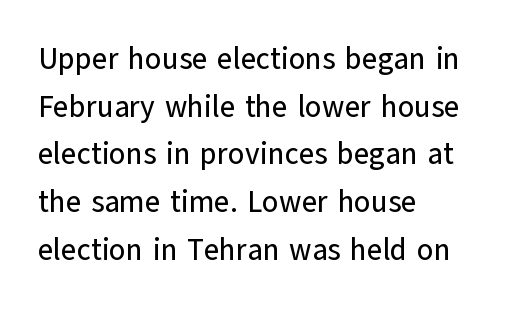
Q: Is the text italic (slanted)? A: No, it is upright.
Q: Is the typeface a serif or a sans-serif typeface? A: Sans-serif.
Q: Is the text underlined? A: No.
Q: How is the paragraph aligned? A: Left-aligned.
Q: Is the spacing between letters normal or unusually wide? A: Normal.
Q: Is the spacing between lines tight, normal or loose? A: Normal.
Q: Width (condensed, normal, or wide)? A: Normal.
Q: Stroke contrast? A: Low.
Q: x-height? A: Medium.
Q: Monospaced? A: No.
